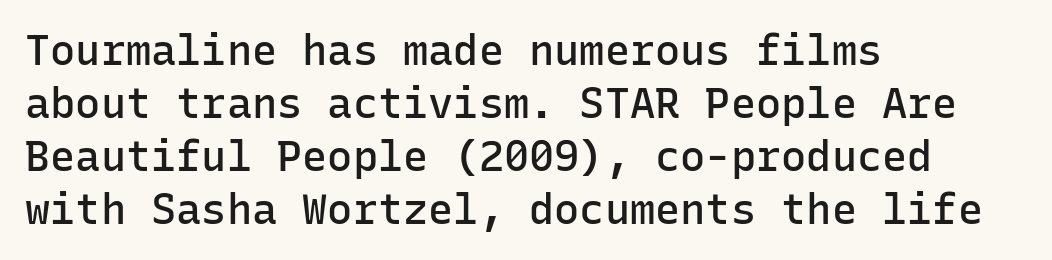
The image shows 42 px semibold sans-serif type, upright, monospaced; set left-aligned, normal line spacing (1.26x), normal letter spacing, not underlined; low stroke contrast and a medium x-height.
